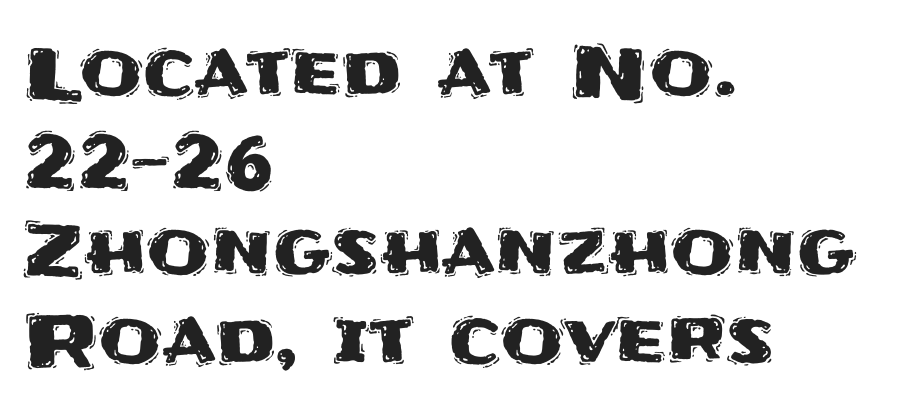
A typesetter would call this proportional, since set widths differ per character. All the whitespace from short lines collects on the right. Vertical strokes here are truly vertical. Examine the stroke ends and you'll find no serifs. The rendering keeps characters at their native spacing. Descenders hang freely into open space.
